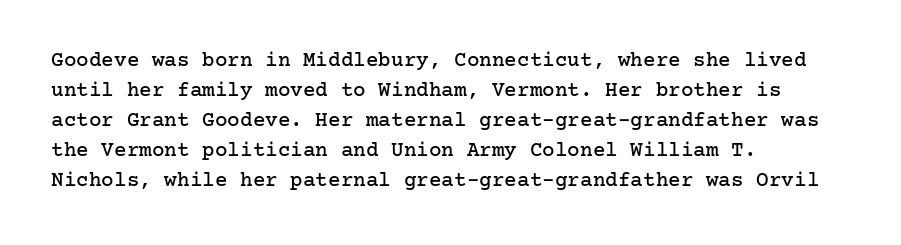
The gaps between neighbouring characters are ordinary and unremarkable. This rendering uses left alignment, leaving the right contour irregular. Horizontal bands of white between lines are of average thickness. The strip under each line holds only bare page. It's the straight-up-and-down kind of type.
